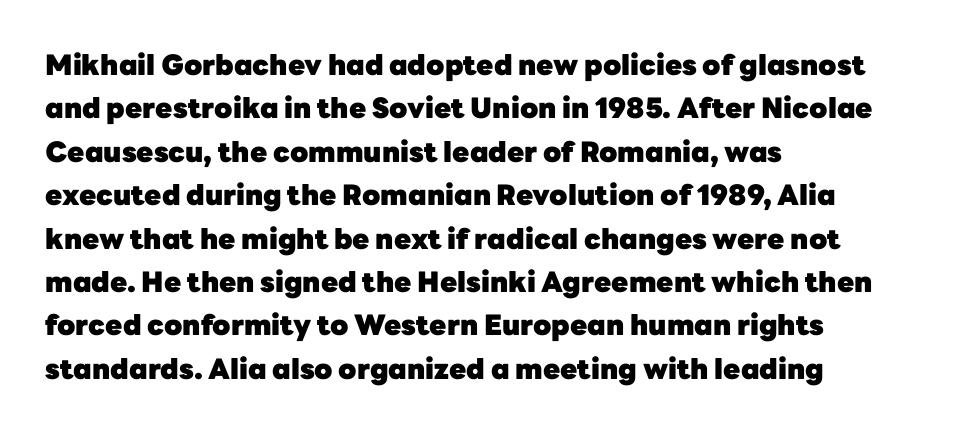
Q: Is the text bold? A: Yes.
Q: Is the text italic (slanted)? A: No, it is upright.
Q: Is the typeface a serif or a sans-serif typeface? A: Sans-serif.
Q: Is the text underlined? A: No.
Q: How is the paragraph aligned? A: Left-aligned.
Q: Is the spacing between letters normal or unusually wide? A: Normal.
Q: Is the spacing between lines tight, normal or loose? A: Normal.
Q: Width (condensed, normal, or wide)? A: Normal.
Q: Stroke contrast? A: Low.
Q: x-height? A: Medium.
Q: Monospaced? A: No.
